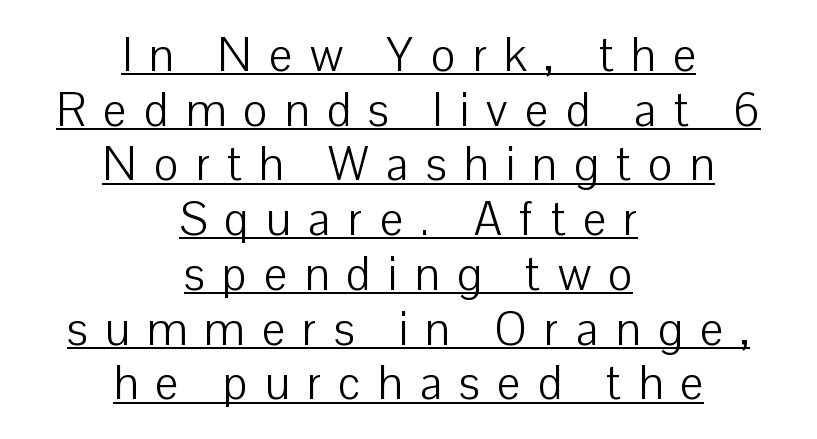
These characters rest on top of a visible drawn line. These lines are centered, leaving both edges ragged. These glyphs show unthickened strokes, regular width or finer. Characters follow at a spacing far wider than the type designer built in. Varying glyph widths throughout — classic text-font behaviour. The letters stand straight up with perfectly vertical stems.
